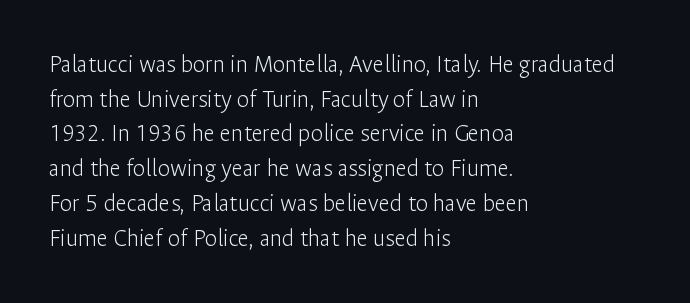
The image shows 25 px text type, upright; set left-aligned, normal line spacing (1.39x), normal letter spacing, not underlined.
